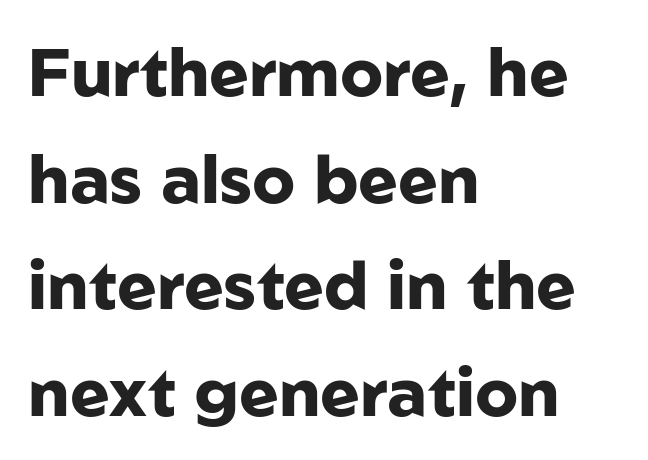
Q: Is the text bold? A: Yes.
Q: Is the text italic (slanted)? A: No, it is upright.
Q: Is the typeface a serif or a sans-serif typeface? A: Sans-serif.
Q: Is the text underlined? A: No.
Q: How is the paragraph aligned? A: Left-aligned.
Q: Is the spacing between letters normal or unusually wide? A: Normal.
Q: Is the spacing between lines tight, normal or loose? A: Normal.
Q: Width (condensed, normal, or wide)? A: Normal.
Q: Stroke contrast? A: Low.
Q: x-height? A: Medium.
Q: Monospaced? A: No.
